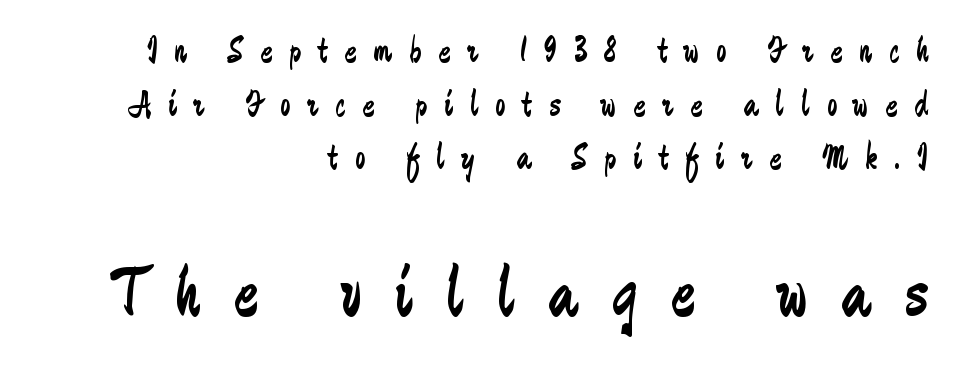
{"serif": "no", "bold": "no", "weight": "regular", "width": "condensed", "stroke_contrast": "low", "x_height": "small", "monospaced": "no", "underline": "no", "align": "right", "line_spacing": "normal", "line_spacing_ratio": 1.49, "letter_spacing": "wide", "letter_spacing_em": 0.47, "larger_block": "second", "size_ratio": 2.0, "glyph_px": 72}
